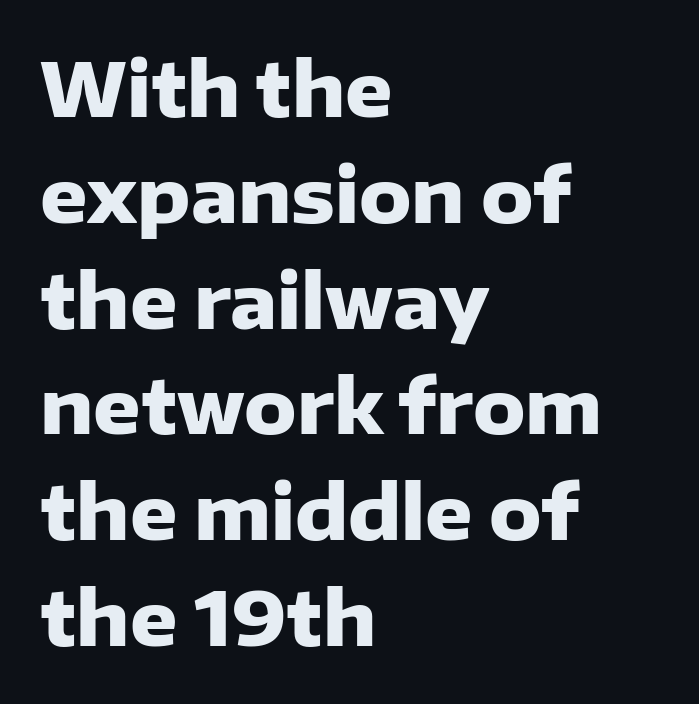
{"serif": "no", "italic": "no", "bold": "yes", "weight": "heavy", "width": "normal", "stroke_contrast": "low", "x_height": "medium", "monospaced": "no", "underline": "no", "align": "left", "line_spacing": "normal", "line_spacing_ratio": 1.43, "letter_spacing": "normal", "letter_spacing_em": 0.0, "glyph_px": 74}
